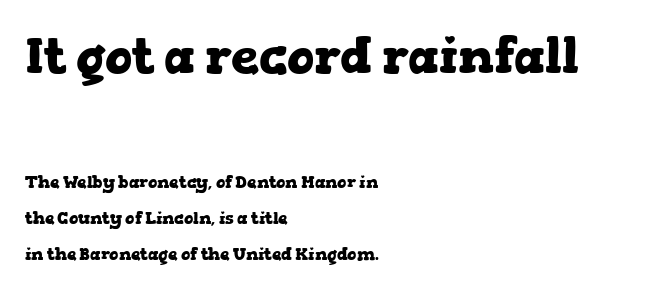
Q: Is the text bold? A: Yes.
Q: Is the text italic (slanted)? A: No, it is upright.
Q: Is the typeface a serif or a sans-serif typeface? A: Serif.
Q: Is the text underlined? A: No.
Q: How is the paragraph aligned? A: Left-aligned.
Q: Is the spacing between letters normal or unusually wide? A: Normal.
Q: Is the spacing between lines tight, normal or loose? A: Loose.
Q: Which block of text is set in a larger size, the first (top) or the second (bottom)? A: The first (top) one.
Q: Width (condensed, normal, or wide)? A: Wide.
Q: Stroke contrast? A: Low.
Q: x-height? A: Medium.
Q: Monospaced? A: No.
